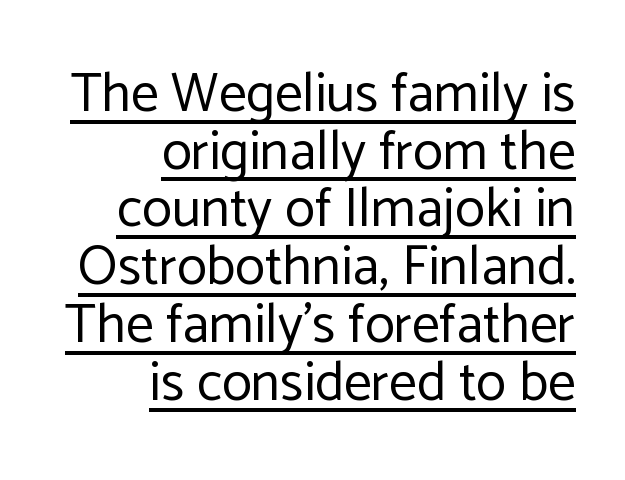
{"serif": "no", "italic": "no", "bold": "no", "weight": "regular", "width": "normal", "stroke_contrast": "low", "x_height": "medium", "monospaced": "no", "underline": "yes", "align": "right", "line_spacing": "tight", "line_spacing_ratio": 1.05, "letter_spacing": "normal", "letter_spacing_em": 0.0, "glyph_px": 55}
